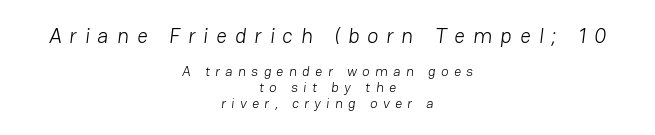
Caption: expanded tracking, letters set apart. Casual observation: everything's sitting right in the middle. The vertical gap from one line to the next is small. Beneath every word, the page is bare.
